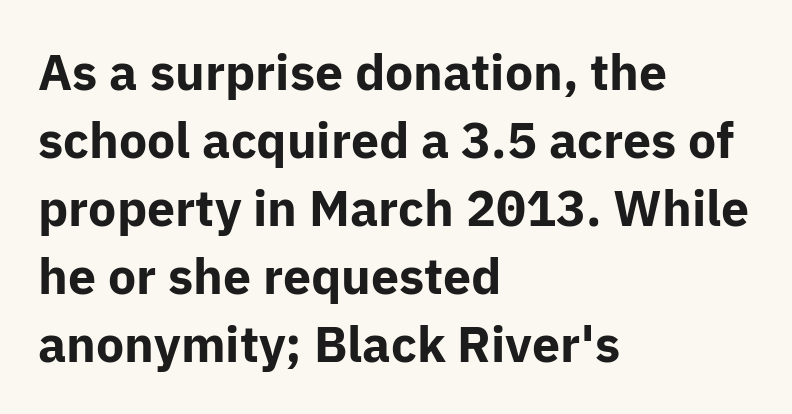
The image shows 50 px bold sans-serif type, upright; set left-aligned, normal line spacing (1.36x), normal letter spacing, not underlined; low stroke contrast and a medium x-height.
